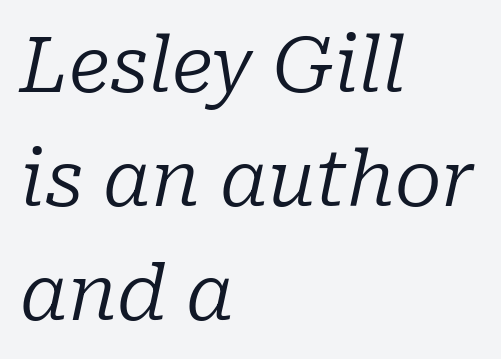
{"serif": "yes", "italic": "yes", "lean": "right", "slant_degrees": 10, "bold": "no", "weight": "regular", "width": "normal", "stroke_contrast": "low", "x_height": "medium", "monospaced": "no", "underline": "no", "align": "left", "line_spacing": "normal", "line_spacing_ratio": 1.48, "letter_spacing": "normal", "letter_spacing_em": 0.0, "glyph_px": 77}
